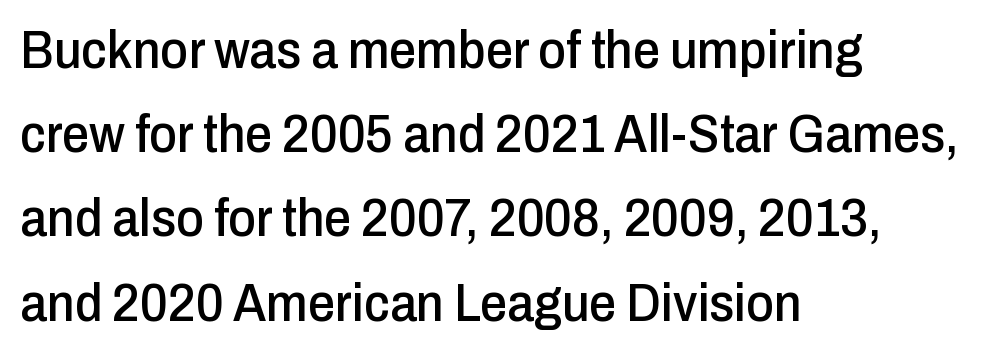
Q: Is the text italic (slanted)? A: No, it is upright.
Q: Is the typeface a serif or a sans-serif typeface? A: Sans-serif.
Q: Is the text underlined? A: No.
Q: How is the paragraph aligned? A: Left-aligned.
Q: Is the spacing between letters normal or unusually wide? A: Normal.
Q: Is the spacing between lines tight, normal or loose? A: Normal.
Q: Width (condensed, normal, or wide)? A: Condensed.
Q: Stroke contrast? A: Low.
Q: x-height? A: Medium.
Q: Monospaced? A: No.
